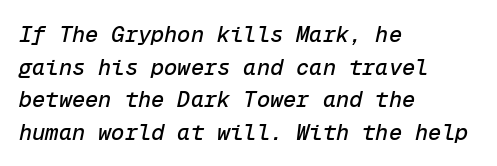
The image shows 22 px text type, italic (leaning right); set left-aligned, normal line spacing (1.48x), normal letter spacing, not underlined.
